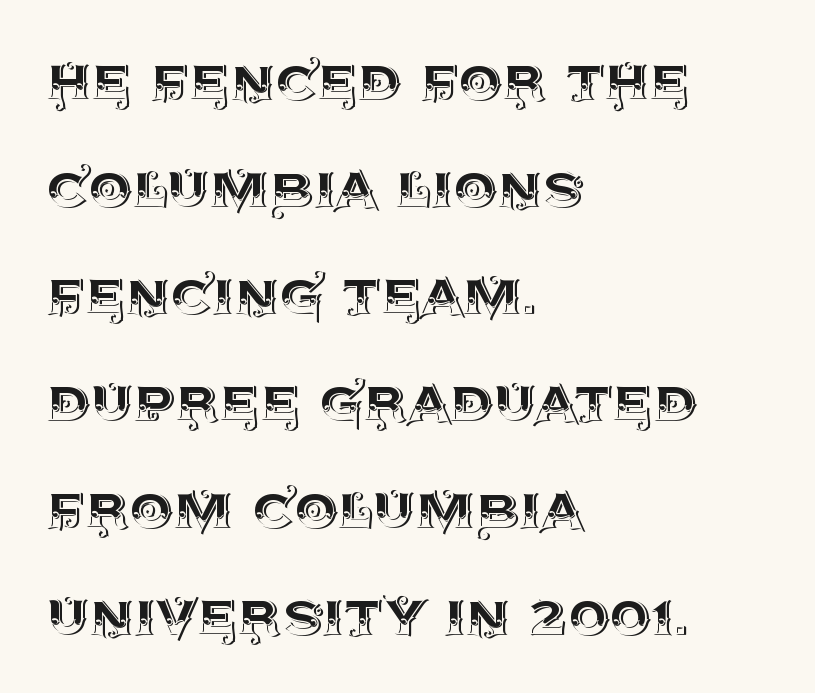
Each letter keeps its own natural width here, so spacing adapts to shape. Beneath every word, the page is bare. The gaps between neighbouring characters are ordinary and unremarkable. Does the copy run flush right? No — it runs flush left. Upright lettering throughout. If you measured baseline to baseline, you'd find a middling distance.
